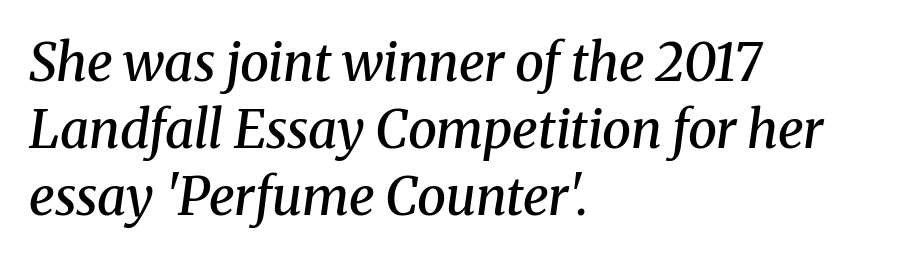
{"serif": "yes", "italic": "yes", "lean": "right", "slant_degrees": 8, "bold": "semi", "weight": "semibold", "width": "normal", "stroke_contrast": "medium", "x_height": "medium", "monospaced": "no", "underline": "no", "align": "left", "line_spacing": "normal", "line_spacing_ratio": 1.29, "letter_spacing": "normal", "letter_spacing_em": 0.0, "glyph_px": 52}
